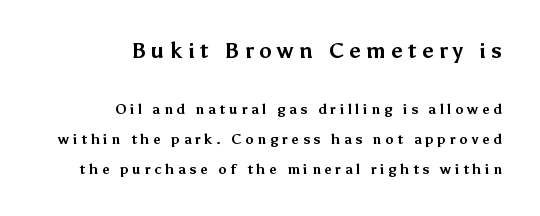
The lines in this sample share a right terminus and differ only in where they begin. Larger block? The one above; the one below is distinctly smaller. A full-strength bold gives these letters their thick strokes. Leading: increased. Check the space under the baseline: it is left empty. Style check: upright.
